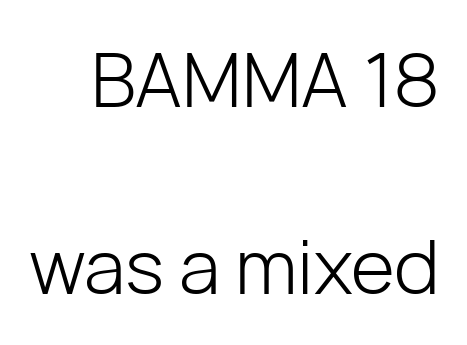
{"serif": "no", "italic": "no", "bold": "no", "weight": "light", "width": "normal", "stroke_contrast": "low", "x_height": "medium", "monospaced": "no", "underline": "no", "line_spacing": "loose", "line_spacing_ratio": 2.5, "letter_spacing": "normal", "letter_spacing_em": 0.0, "glyph_px": 75}
